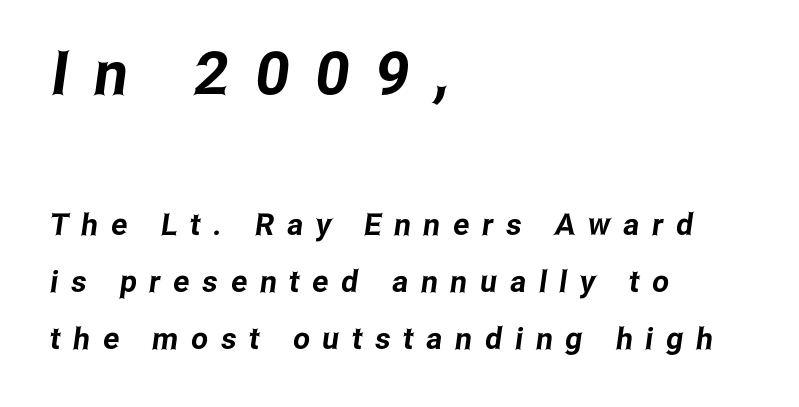
Teacher's note: observe the even left margin — that is flush-left alignment. How would I describe the line gaps? Wide and relaxed. Are there feet on the stems? There aren't — it's a sans. Nobody drew a line under any word here. Looks like regular typesetting: each glyph gets only the width it needs.
